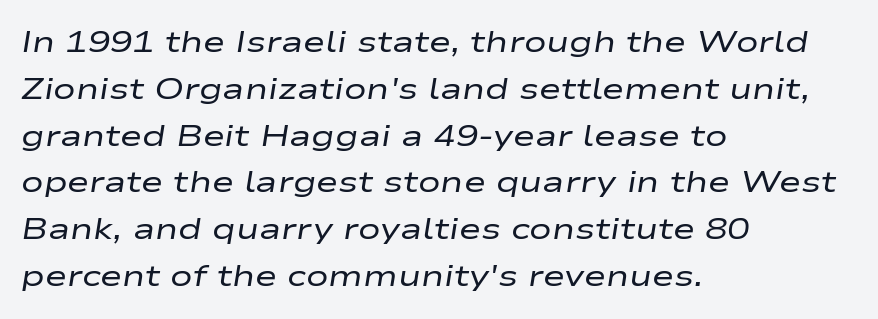
The image shows 30 px regular-weight, wide type, italic (leaning right); set left-aligned, normal line spacing (1.56x), normal letter spacing, not underlined; low stroke contrast and a medium x-height.
